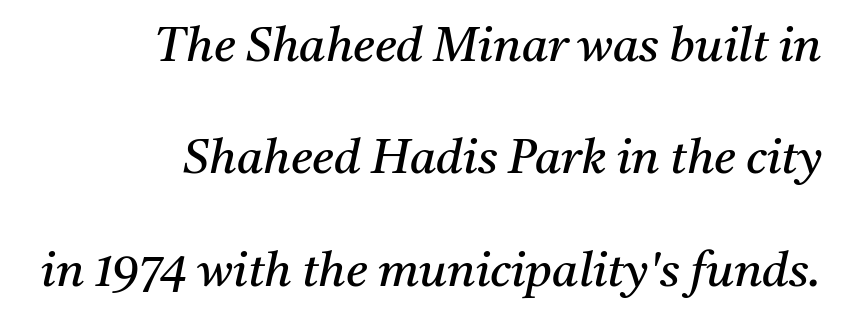
Q: Is the text bold? A: No.
Q: Is the text italic (slanted)? A: Yes, it leans right by about 11 degrees.
Q: Is the typeface a serif or a sans-serif typeface? A: Serif.
Q: Is the text underlined? A: No.
Q: How is the paragraph aligned? A: Right-aligned.
Q: Is the spacing between letters normal or unusually wide? A: Normal.
Q: Is the spacing between lines tight, normal or loose? A: Loose.
Q: Width (condensed, normal, or wide)? A: Normal.
Q: Stroke contrast? A: Medium.
Q: x-height? A: Medium.
Q: Monospaced? A: No.
